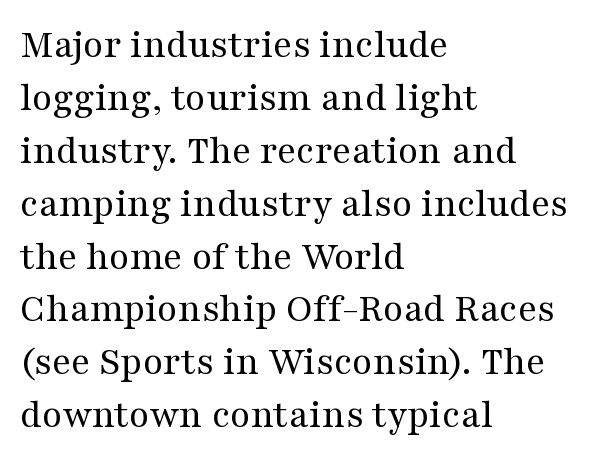
Q: Is the text bold? A: No.
Q: Is the text italic (slanted)? A: No, it is upright.
Q: Is the typeface a serif or a sans-serif typeface? A: Serif.
Q: Is the text underlined? A: No.
Q: How is the paragraph aligned? A: Left-aligned.
Q: Is the spacing between letters normal or unusually wide? A: Normal.
Q: Is the spacing between lines tight, normal or loose? A: Normal.
Q: Width (condensed, normal, or wide)? A: Wide.
Q: Stroke contrast? A: Medium.
Q: x-height? A: Medium.
Q: Monospaced? A: No.
